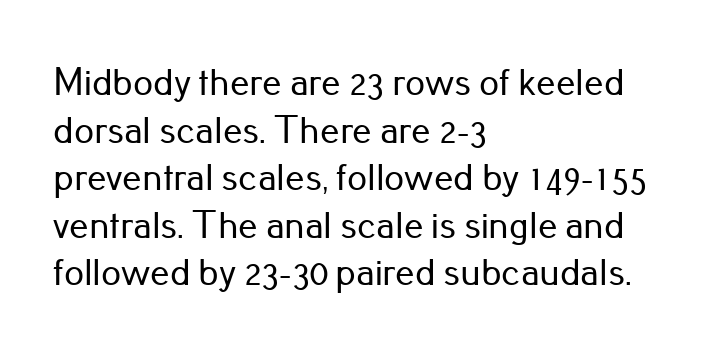
Q: Is the text italic (slanted)? A: No, it is upright.
Q: Is the typeface a serif or a sans-serif typeface? A: Sans-serif.
Q: Is the text underlined? A: No.
Q: How is the paragraph aligned? A: Left-aligned.
Q: Is the spacing between letters normal or unusually wide? A: Normal.
Q: Width (condensed, normal, or wide)? A: Normal.
Q: Stroke contrast? A: Low.
Q: x-height? A: Small.
Q: Monospaced? A: No.
